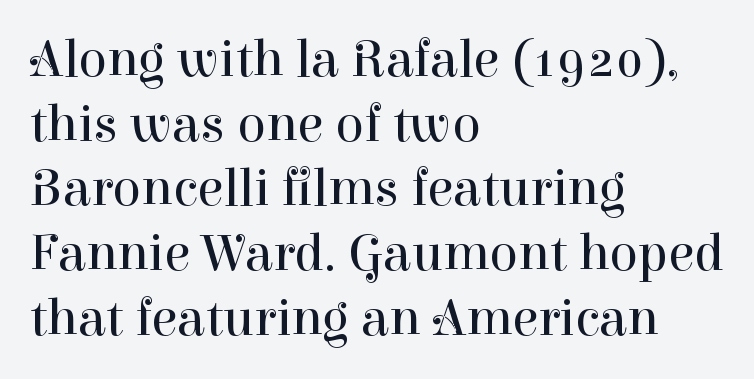
Q: Is the text bold? A: No.
Q: Is the text italic (slanted)? A: No, it is upright.
Q: Is the typeface a serif or a sans-serif typeface? A: Serif.
Q: Is the text underlined? A: No.
Q: How is the paragraph aligned? A: Left-aligned.
Q: Is the spacing between letters normal or unusually wide? A: Normal.
Q: Width (condensed, normal, or wide)? A: Normal.
Q: Stroke contrast? A: High.
Q: x-height? A: Medium.
Q: Monospaced? A: No.
